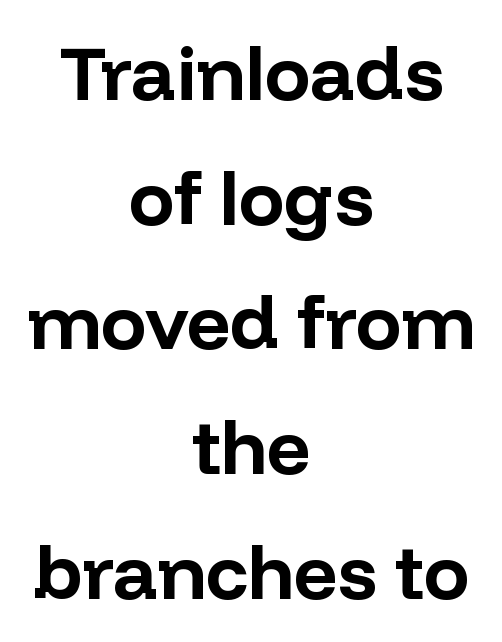
{"serif": "no", "italic": "no", "bold": "yes", "weight": "bold", "width": "normal", "stroke_contrast": "low", "x_height": "medium", "monospaced": "no", "underline": "no", "align": "center", "line_spacing": "normal", "line_spacing_ratio": 1.64, "letter_spacing": "normal", "letter_spacing_em": 0.0, "glyph_px": 76}
